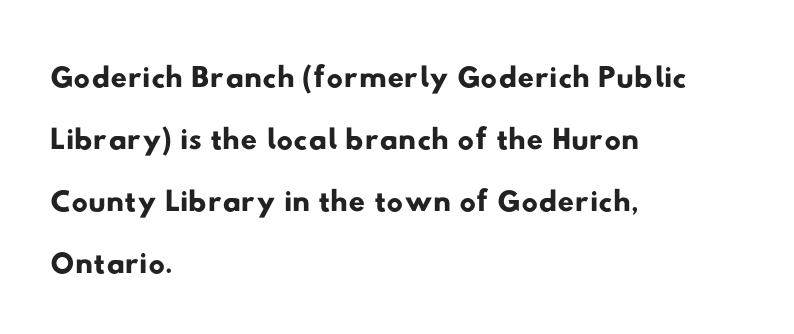
{"serif": "no", "width": "wide", "stroke_contrast": "low", "x_height": "small", "monospaced": "no", "underline": "no", "align": "left", "line_spacing": "normal", "line_spacing_ratio": 1.35, "letter_spacing": "normal", "letter_spacing_em": 0.0, "glyph_px": 46}
